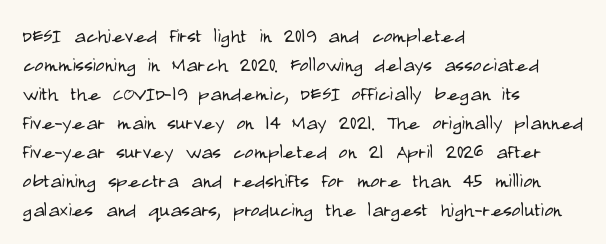
The image shows 24 px text type, upright; set left-aligned, line spacing 1.21x, normal letter spacing, not underlined.
